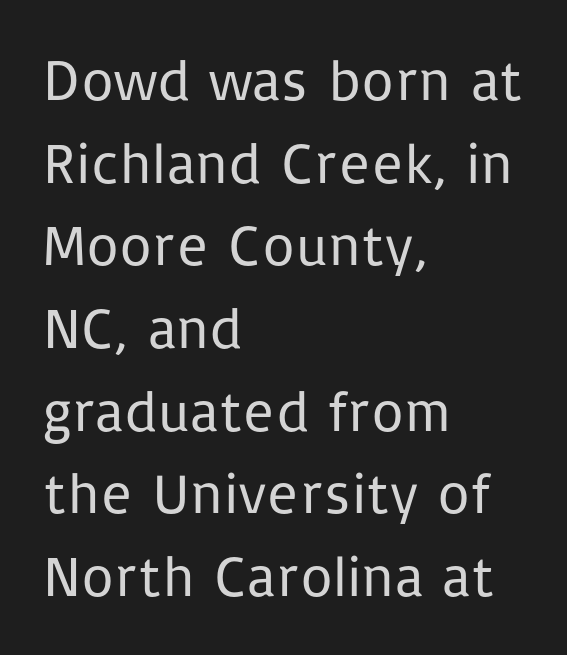
The image shows 57 px regular-weight sans-serif type, upright; set left-aligned, normal line spacing (1.45x), normal letter spacing, not underlined; low stroke contrast and a medium x-height.
